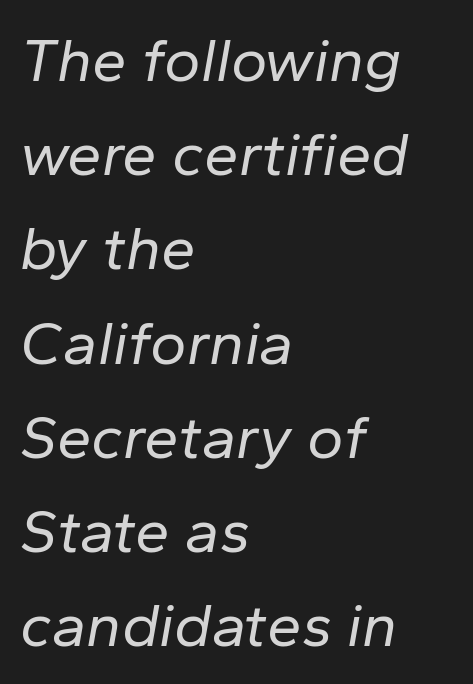
Q: Is the text bold? A: No.
Q: Is the text italic (slanted)? A: Yes, it leans right by about 10 degrees.
Q: Is the text underlined? A: No.
Q: How is the paragraph aligned? A: Left-aligned.
Q: Is the spacing between letters normal or unusually wide? A: Normal.
Q: Is the spacing between lines tight, normal or loose? A: Normal.
Q: Width (condensed, normal, or wide)? A: Normal.
Q: Stroke contrast? A: Low.
Q: x-height? A: Medium.
Q: Monospaced? A: No.
